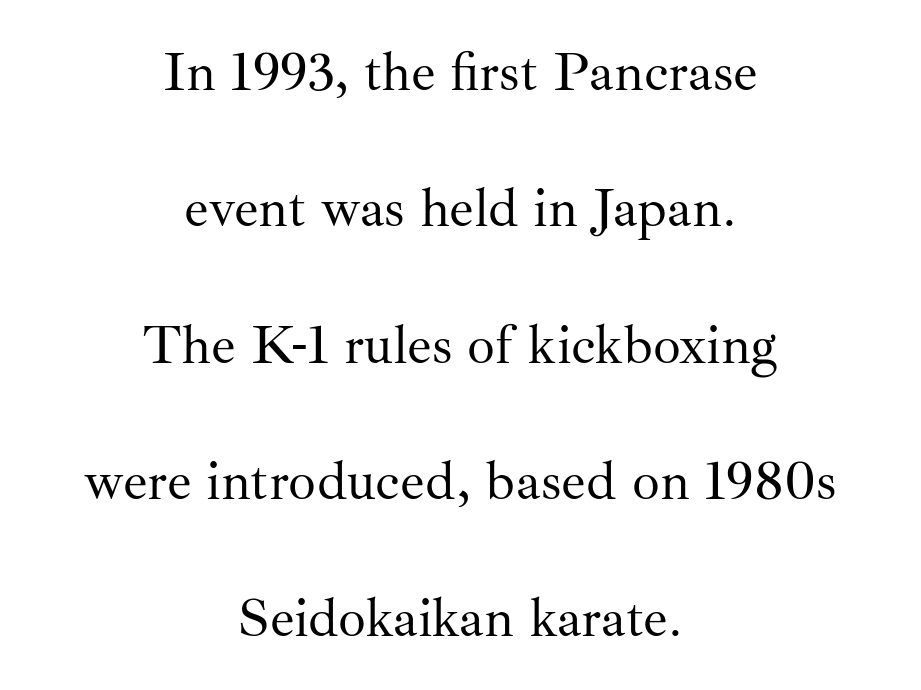
The rendering keeps characters at their native spacing. The whitespace from short lines is split evenly between both sides. The area under the type is left untouched. No italicization has been applied; the sample stays upright. What kind of face is this? One with serifs.
